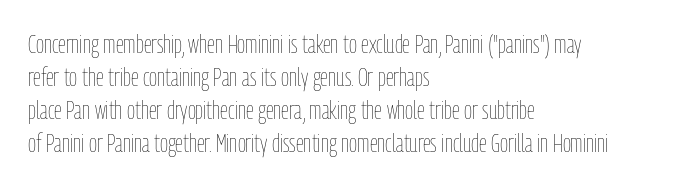
{"italic": "no", "bold": "no", "underline": "no", "align": "left", "line_spacing": "normal", "line_spacing_ratio": 1.32, "letter_spacing": "normal", "letter_spacing_em": 0.0, "glyph_px": 25}
